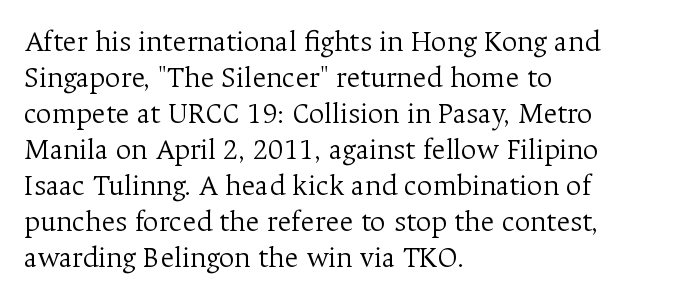
The image shows 30 px light serif type, upright; set left-aligned, line spacing 1.2x, normal letter spacing, not underlined; medium stroke contrast and a medium x-height.
